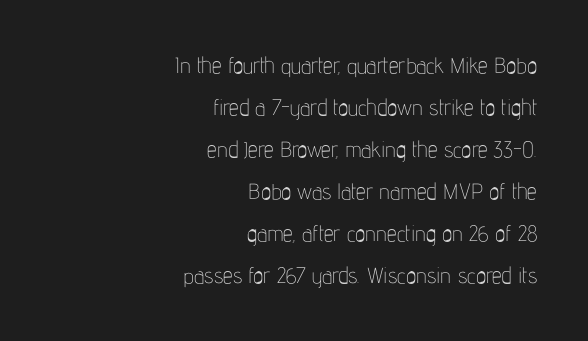
The rag falls on the left side of this text block. The lettering holds an erect, upright posture throughout. Here the glyphs are tracked normally, forming tight word shapes. Is the type heavy? It reads as light-to-regular instead.
